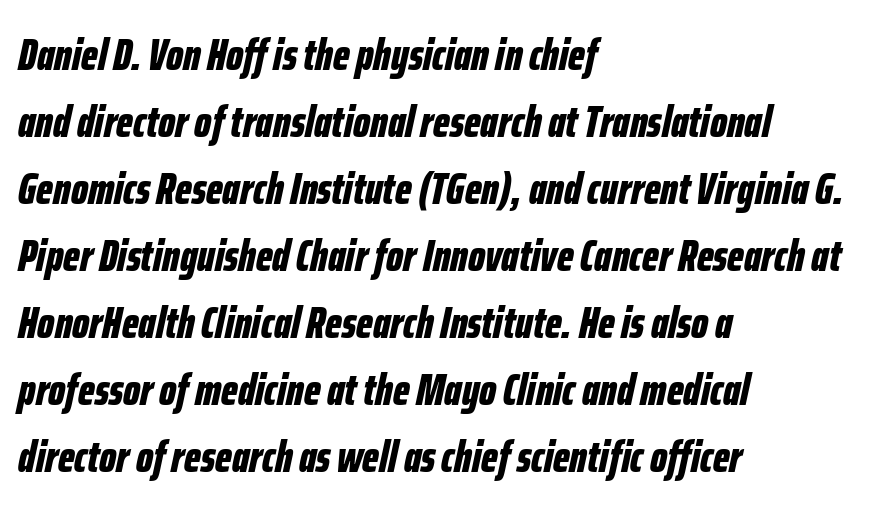
The image shows 45 px bold, condensed type, italic (leaning right); set left-aligned, normal line spacing (1.49x), normal letter spacing, not underlined; low stroke contrast and a medium x-height.
